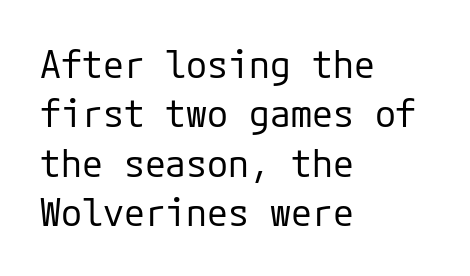
{"serif": "no", "italic": "no", "bold": "no", "weight": "regular", "width": "normal", "stroke_contrast": "low", "x_height": "medium", "underline": "no", "align": "left", "line_spacing": "normal", "line_spacing_ratio": 1.3, "letter_spacing": "normal", "letter_spacing_em": 0.0, "glyph_px": 38}
